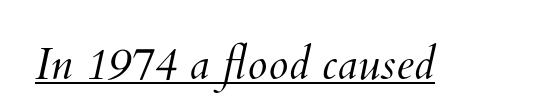
{"bold": "no", "weight": "light", "width": "normal", "stroke_contrast": "medium", "x_height": "small", "monospaced": "no", "underline": "yes", "letter_spacing": "normal", "letter_spacing_em": 0.0, "glyph_px": 45}
